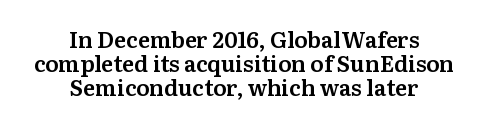
Nobody touched the tracking dial on this one. Notice how the passage keeps no hard edge, just a central spine. Bare-footed words on every line. Whoever set this chose condensed vertical rhythm over breathing room.
